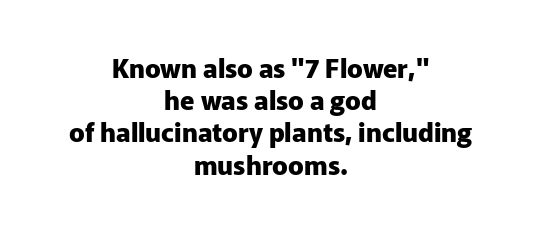
Q: Is the text bold? A: Yes.
Q: Is the text italic (slanted)? A: No, it is upright.
Q: Is the text underlined? A: No.
Q: How is the paragraph aligned? A: Centered.
Q: Is the spacing between letters normal or unusually wide? A: Normal.
